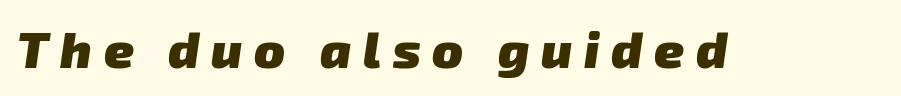
Q: Is the text bold? A: Yes.
Q: Is the typeface a serif or a sans-serif typeface? A: Sans-serif.
Q: Is the text underlined? A: No.
Q: Is the spacing between letters normal or unusually wide? A: Unusually wide.
Q: Width (condensed, normal, or wide)? A: Normal.
Q: Stroke contrast? A: Low.
Q: x-height? A: Medium.
Q: Monospaced? A: No.
